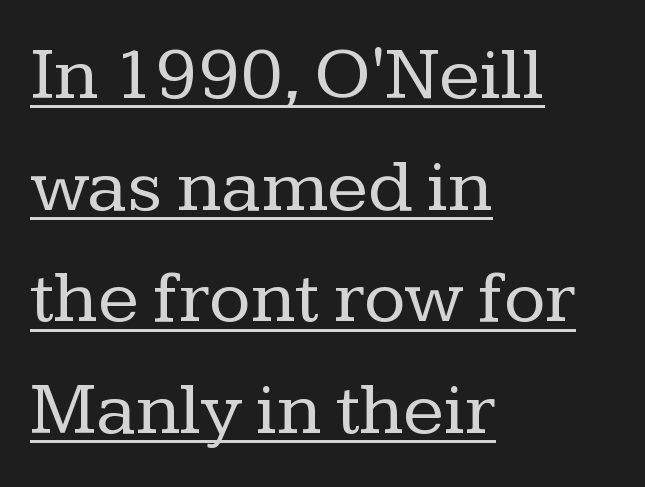
{"serif": "yes", "italic": "no", "bold": "no", "weight": "regular", "width": "normal", "stroke_contrast": "low", "x_height": "medium", "monospaced": "no", "underline": "yes", "align": "left", "line_spacing": "normal", "line_spacing_ratio": 1.47, "letter_spacing": "normal", "letter_spacing_em": 0.0, "glyph_px": 76}
